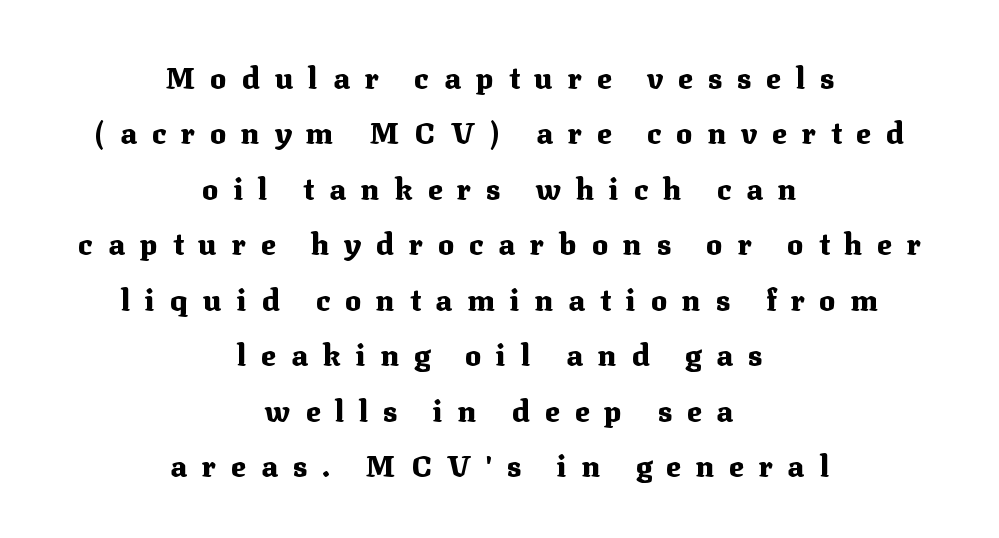
The font family rendered here belongs to the serif group. Compared with typical body copy, the letter spacing here is much looser. Teacher's note: observe the equal gaps on both sides — that is centered alignment. Underlining? Definitely not there. The characters look thick and weighty, a clear bold. Rendered with straight, roman letterforms.
